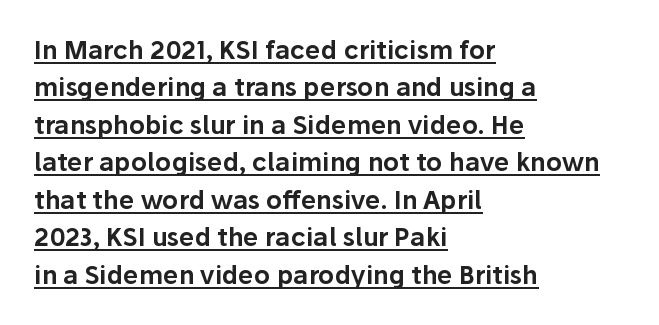
Q: Is the text italic (slanted)? A: No, it is upright.
Q: Is the text underlined? A: Yes.
Q: How is the paragraph aligned? A: Left-aligned.
Q: Is the spacing between letters normal or unusually wide? A: Normal.
Q: Is the spacing between lines tight, normal or loose? A: Normal.
